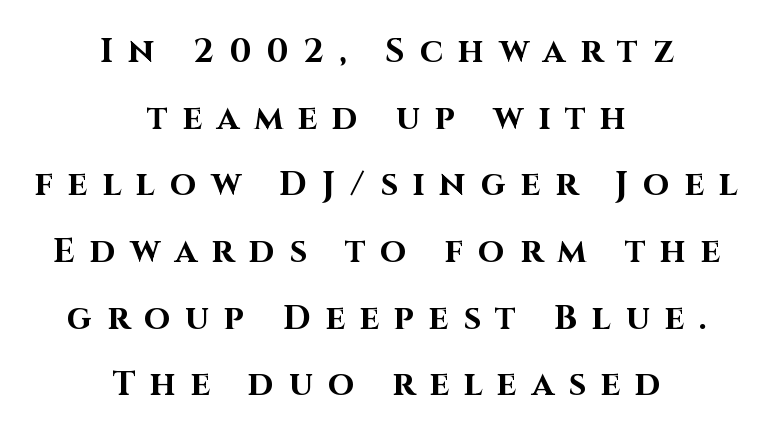
Q: Is the text bold? A: Yes.
Q: Is the text italic (slanted)? A: No, it is upright.
Q: Is the typeface a serif or a sans-serif typeface? A: Sans-serif.
Q: Is the text underlined? A: No.
Q: How is the paragraph aligned? A: Centered.
Q: Is the spacing between letters normal or unusually wide? A: Unusually wide.
Q: Is the spacing between lines tight, normal or loose? A: Loose.
Q: Width (condensed, normal, or wide)? A: Normal.
Q: Stroke contrast? A: High.
Q: x-height? A: Large.
Q: Monospaced? A: No.
